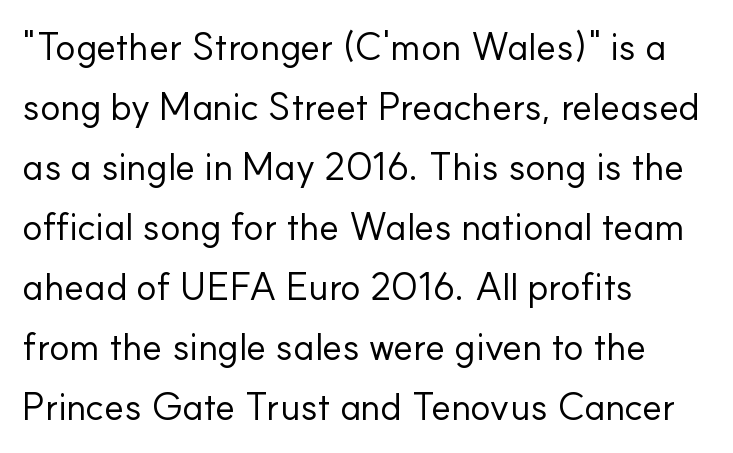
{"serif": "no", "italic": "no", "bold": "no", "weight": "regular", "width": "normal", "stroke_contrast": "low", "x_height": "small", "monospaced": "no", "underline": "no", "align": "left", "line_spacing": "normal", "line_spacing_ratio": 1.58, "letter_spacing": "normal", "letter_spacing_em": 0.0, "glyph_px": 38}
